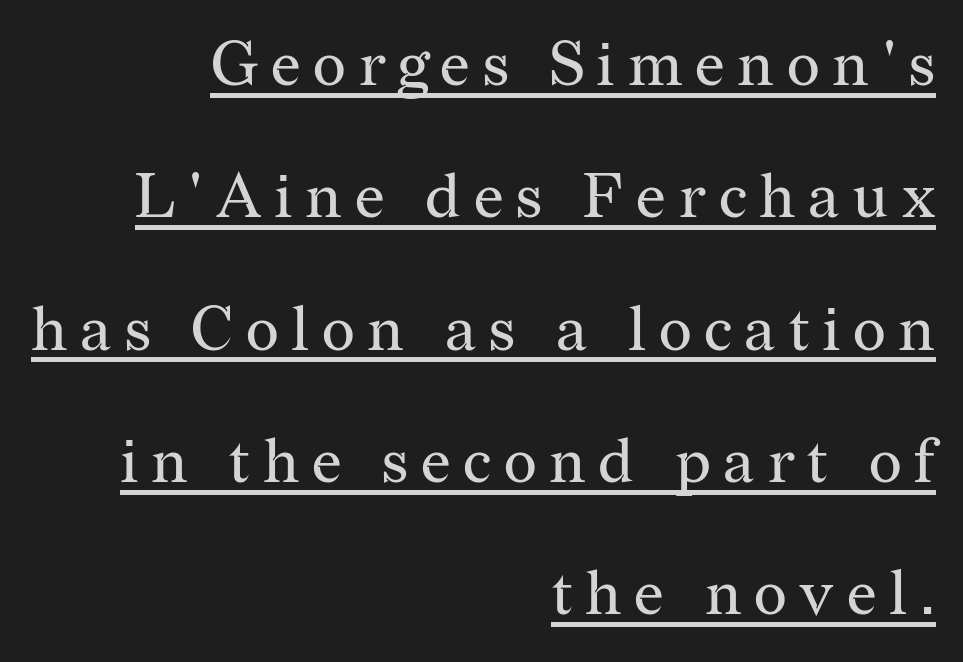
The image shows 63 px regular-weight serif type, upright; set right-aligned, loose line spacing (2.1x), unusually wide letter spacing (+0.2 em), underlined; medium stroke contrast and a medium x-height.
